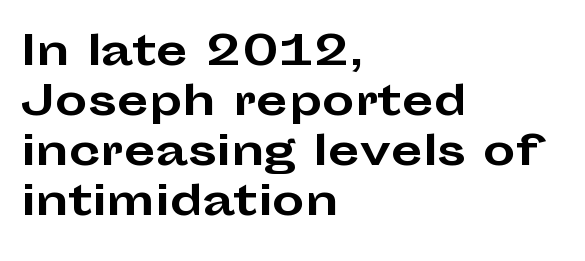
{"serif": "no", "italic": "no", "bold": "yes", "weight": "bold", "width": "wide", "stroke_contrast": "low", "x_height": "medium", "monospaced": "no", "underline": "no", "align": "left", "line_spacing_ratio": 1.22, "letter_spacing": "normal", "letter_spacing_em": 0.0, "glyph_px": 41}
